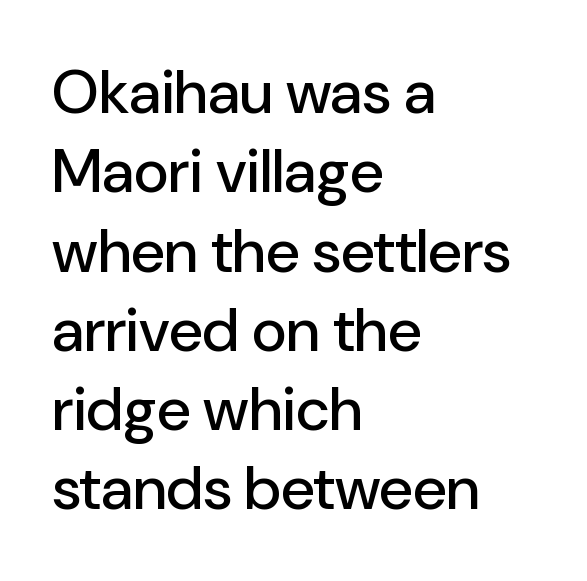
The image shows 61 px sans-serif type, upright; set left-aligned, normal line spacing (1.3x), normal letter spacing, not underlined; low stroke contrast and a medium x-height.
